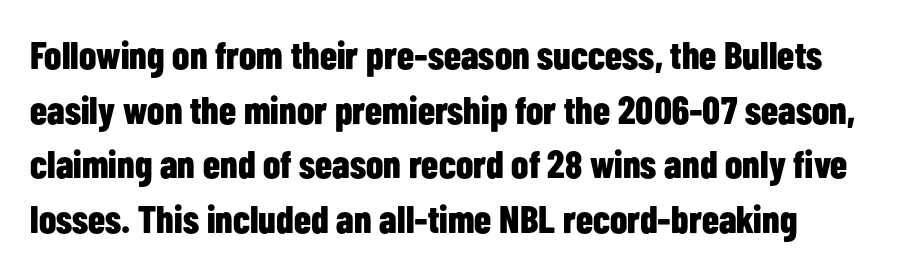
{"serif": "no", "italic": "no", "bold": "yes", "weight": "bold", "width": "condensed", "stroke_contrast": "low", "x_height": "medium", "monospaced": "no", "underline": "no", "align": "left", "line_spacing": "normal", "line_spacing_ratio": 1.4, "letter_spacing": "normal", "letter_spacing_em": 0.0, "glyph_px": 39}
